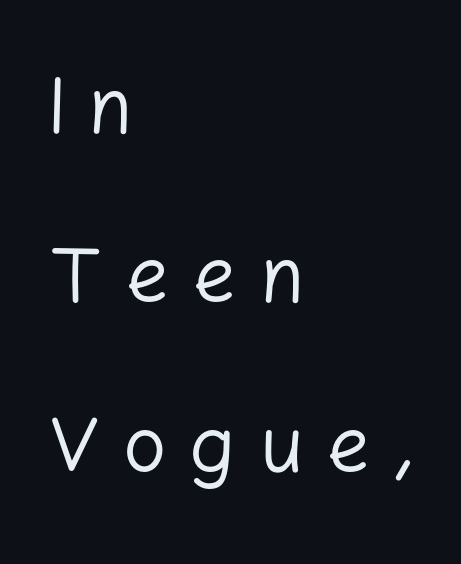
The image shows 77 px regular-weight sans-serif type, upright; set left-aligned, loose line spacing (2.2x), unusually wide letter spacing (+0.29 em), not underlined; low stroke contrast and a medium x-height.
